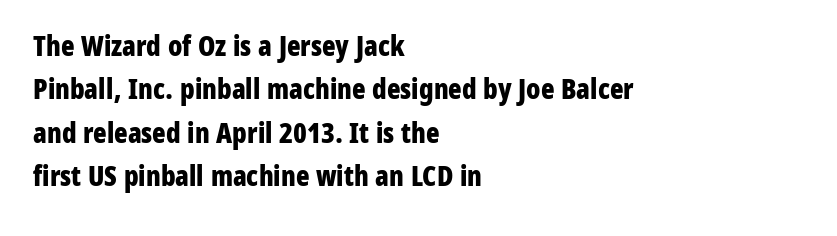
The image shows 28 px bold, condensed sans-serif type, upright; set left-aligned, normal line spacing (1.55x), normal letter spacing, not underlined; low stroke contrast and a medium x-height.
